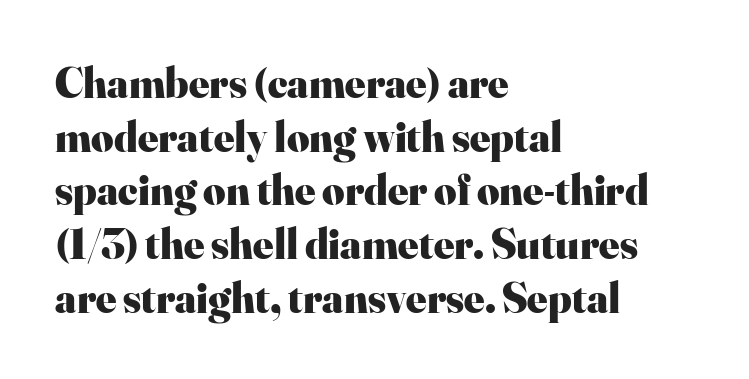
Q: Is the text bold? A: Yes.
Q: Is the text italic (slanted)? A: No, it is upright.
Q: Is the typeface a serif or a sans-serif typeface? A: Serif.
Q: Is the text underlined? A: No.
Q: How is the paragraph aligned? A: Left-aligned.
Q: Is the spacing between letters normal or unusually wide? A: Normal.
Q: Is the spacing between lines tight, normal or loose? A: Normal.
Q: Width (condensed, normal, or wide)? A: Normal.
Q: Stroke contrast? A: High.
Q: x-height? A: Small.
Q: Monospaced? A: No.
